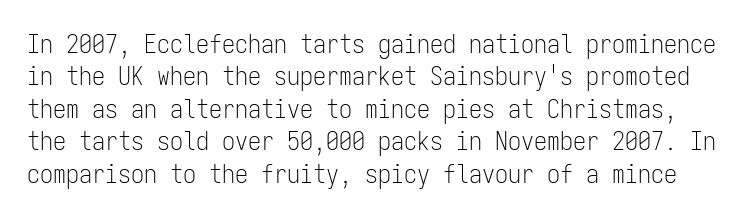
Q: Is the text bold? A: No.
Q: Is the text italic (slanted)? A: No, it is upright.
Q: Is the text underlined? A: No.
Q: Is the spacing between letters normal or unusually wide? A: Normal.
Q: Is the spacing between lines tight, normal or loose? A: Normal.
